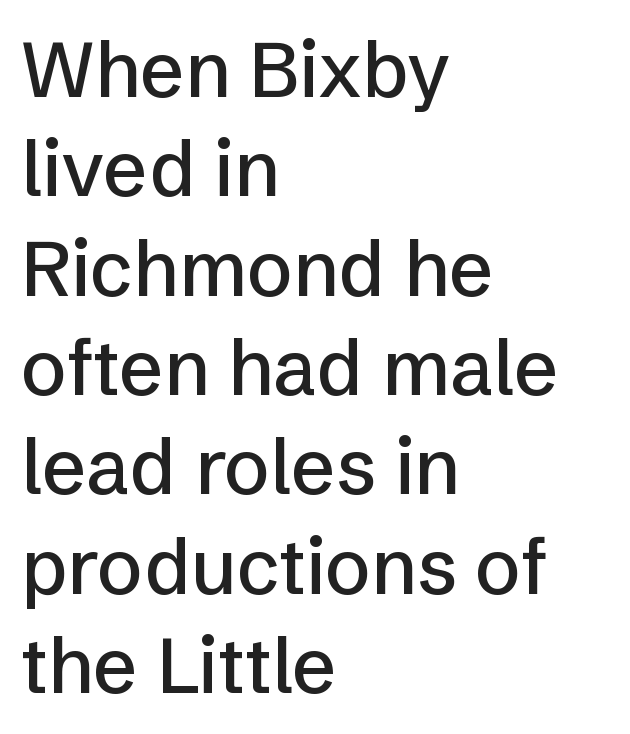
Q: Is the text italic (slanted)? A: No, it is upright.
Q: Is the typeface a serif or a sans-serif typeface? A: Sans-serif.
Q: Is the text underlined? A: No.
Q: How is the paragraph aligned? A: Left-aligned.
Q: Is the spacing between letters normal or unusually wide? A: Normal.
Q: Is the spacing between lines tight, normal or loose? A: Normal.
Q: Width (condensed, normal, or wide)? A: Normal.
Q: Stroke contrast? A: Low.
Q: x-height? A: Medium.
Q: Monospaced? A: No.
